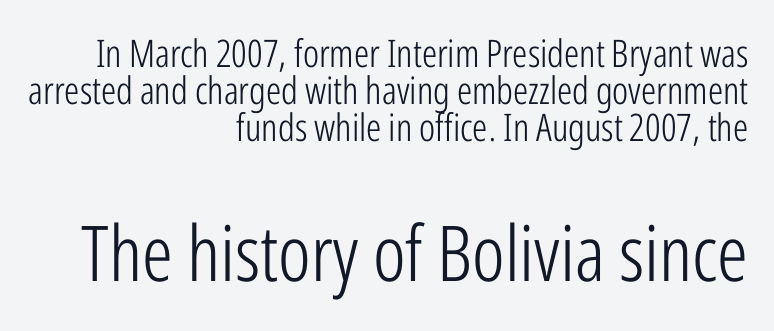
Q: Is the text bold? A: No.
Q: Is the text italic (slanted)? A: No, it is upright.
Q: Is the typeface a serif or a sans-serif typeface? A: Sans-serif.
Q: Is the text underlined? A: No.
Q: How is the paragraph aligned? A: Right-aligned.
Q: Is the spacing between letters normal or unusually wide? A: Normal.
Q: Is the spacing between lines tight, normal or loose? A: Tight.
Q: Which block of text is set in a larger size, the first (top) or the second (bottom)? A: The second (bottom) one.
Q: Width (condensed, normal, or wide)? A: Condensed.
Q: Stroke contrast? A: Low.
Q: x-height? A: Medium.
Q: Monospaced? A: No.
